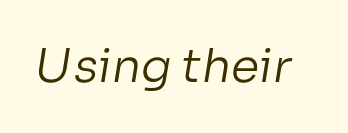
The face used here is proportionally spaced, like ordinary book or web type. Letter spacing: default. Stems here are at most as thick as an everyday book face. The space beneath each line is pristine and unruled. The typeface chosen for these lines omits serifs.
